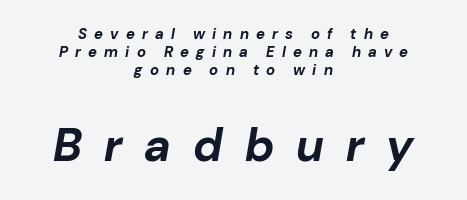
{"italic": "yes", "lean": "right", "slant_degrees": 10, "bold": "yes", "weight": "bold", "width": "normal", "stroke_contrast": "low", "x_height": "medium", "monospaced": "no", "underline": "no", "align": "center", "line_spacing_ratio": 1.2, "letter_spacing": "wide", "letter_spacing_em": 0.48, "larger_block": "second", "size_ratio": 3.07, "glyph_px": 46}
